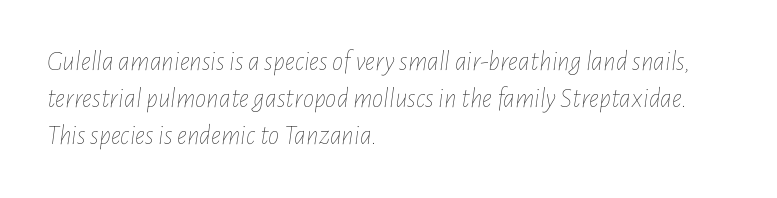
Clear beneath every line of the passage. These lines stack with their left ends in a neat column. This sample uses an oblique cut, with every glyph tilted off the vertical. The gaps between neighbouring characters are ordinary and unremarkable.
